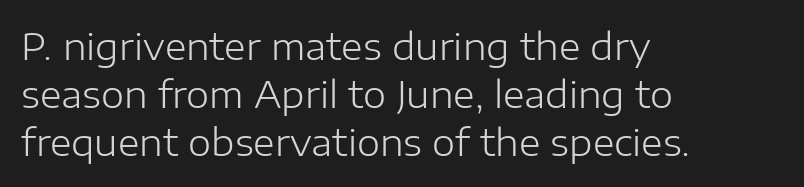
Q: Is the text bold? A: No.
Q: Is the text italic (slanted)? A: No, it is upright.
Q: Is the typeface a serif or a sans-serif typeface? A: Sans-serif.
Q: Is the text underlined? A: No.
Q: How is the paragraph aligned? A: Left-aligned.
Q: Is the spacing between letters normal or unusually wide? A: Normal.
Q: Is the spacing between lines tight, normal or loose? A: Normal.
Q: Width (condensed, normal, or wide)? A: Normal.
Q: Stroke contrast? A: Low.
Q: x-height? A: Medium.
Q: Monospaced? A: No.
